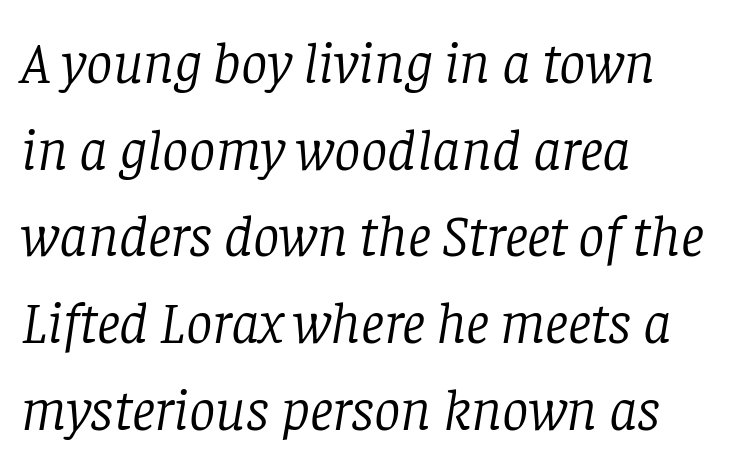
The image shows 59 px light serif type, italic (leaning right); set left-aligned, normal line spacing (1.47x), normal letter spacing, not underlined; low stroke contrast and a large x-height.
